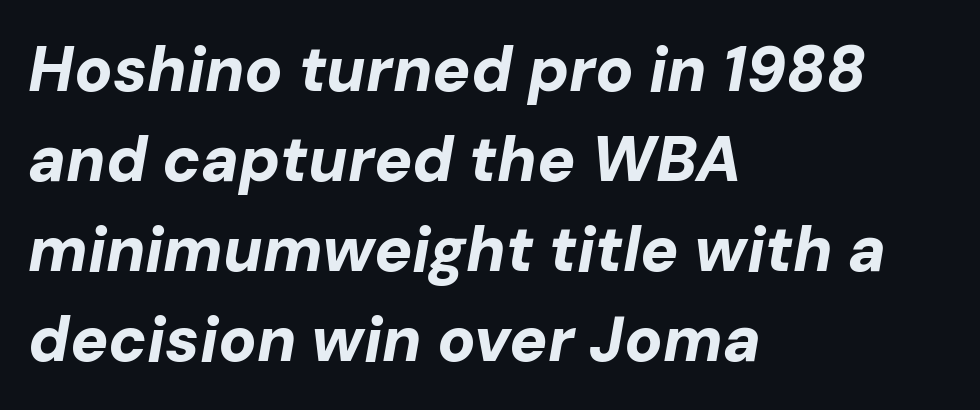
You can tell it's italic because the verticals aren't actually vertical. Notice how thick the strokes are: this is what a full bold looks like. This sample uses plain, unmodified letter spacing. The space beneath each line is pristine and unruled. Character widths vary here, with narrow letters taking less room than wide ones. The lines in this sample share a left origin and differ only in where they stop.
